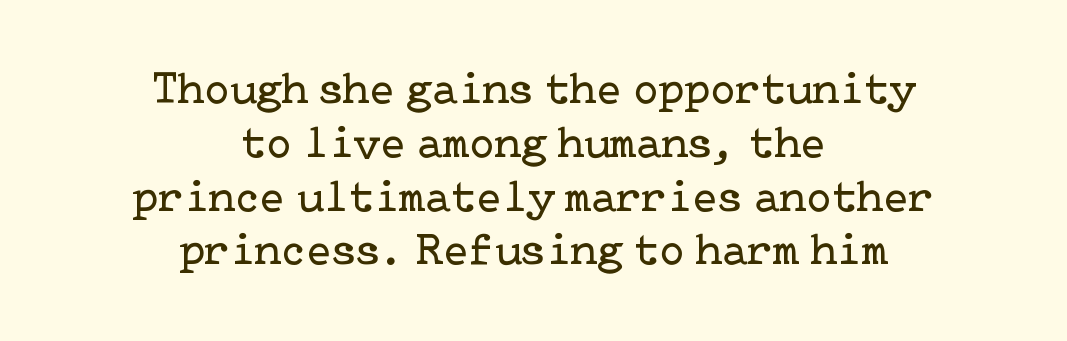
The image shows 46 px regular-weight serif type, upright; set centered, line spacing 1.17x, normal letter spacing, not underlined; low stroke contrast and a medium x-height.
